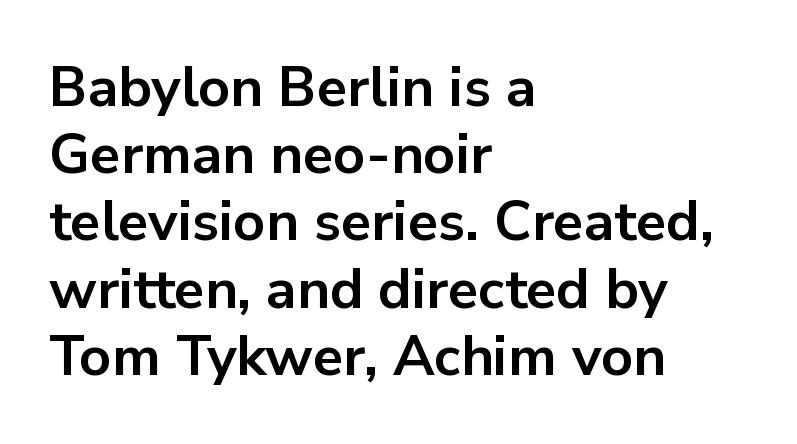
Q: Is the text bold? A: Yes.
Q: Is the text italic (slanted)? A: No, it is upright.
Q: Is the typeface a serif or a sans-serif typeface? A: Sans-serif.
Q: Is the text underlined? A: No.
Q: How is the paragraph aligned? A: Left-aligned.
Q: Is the spacing between letters normal or unusually wide? A: Normal.
Q: Width (condensed, normal, or wide)? A: Normal.
Q: Stroke contrast? A: Low.
Q: x-height? A: Medium.
Q: Monospaced? A: No.
